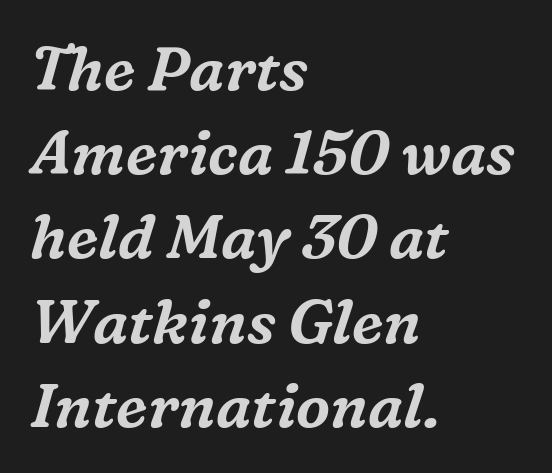
Q: Is the text italic (slanted)? A: Yes, it leans right by about 16 degrees.
Q: Is the typeface a serif or a sans-serif typeface? A: Serif.
Q: Is the text underlined? A: No.
Q: How is the paragraph aligned? A: Left-aligned.
Q: Is the spacing between letters normal or unusually wide? A: Normal.
Q: Is the spacing between lines tight, normal or loose? A: Normal.
Q: Width (condensed, normal, or wide)? A: Normal.
Q: Stroke contrast? A: Medium.
Q: x-height? A: Medium.
Q: Monospaced? A: No.
